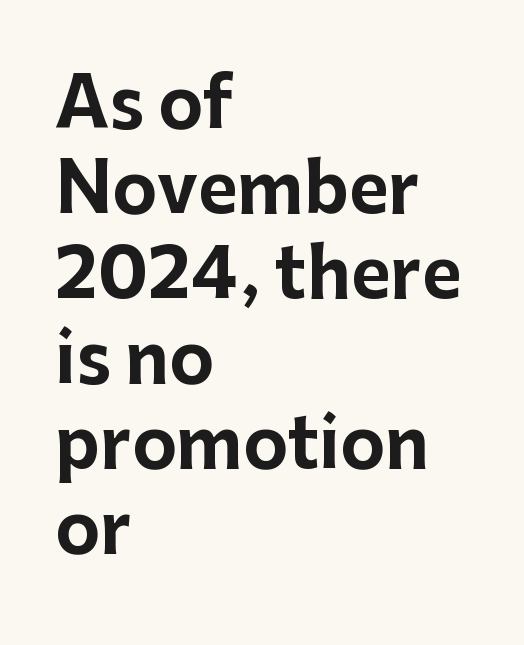
{"serif": "no", "italic": "no", "bold": "yes", "weight": "bold", "width": "normal", "stroke_contrast": "low", "x_height": "medium", "monospaced": "no", "underline": "no", "align": "left", "line_spacing": "normal", "line_spacing_ratio": 1.25, "letter_spacing": "normal", "letter_spacing_em": 0.0, "glyph_px": 68}
